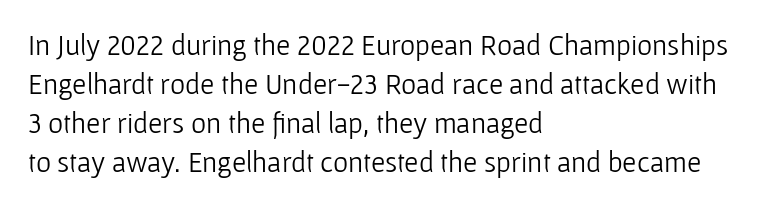
Q: Is the text bold? A: No.
Q: Is the text italic (slanted)? A: No, it is upright.
Q: Is the typeface a serif or a sans-serif typeface? A: Sans-serif.
Q: Is the text underlined? A: No.
Q: How is the paragraph aligned? A: Left-aligned.
Q: Is the spacing between letters normal or unusually wide? A: Normal.
Q: Is the spacing between lines tight, normal or loose? A: Normal.
Q: Width (condensed, normal, or wide)? A: Normal.
Q: Stroke contrast? A: Low.
Q: x-height? A: Medium.
Q: Monospaced? A: No.
